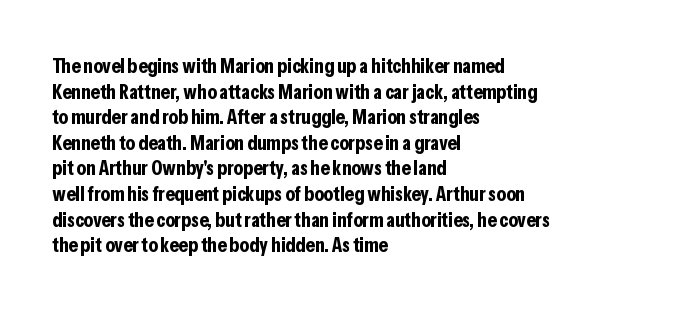
Is there any slant? The stems are plumb. The zone under the glyphs is completely vacant. Caption: bold face, heavy strokes. Each word holds together tightly as a unit, with standard inter-letter gaps. Does the copy run flush right? No — it runs flush left.
